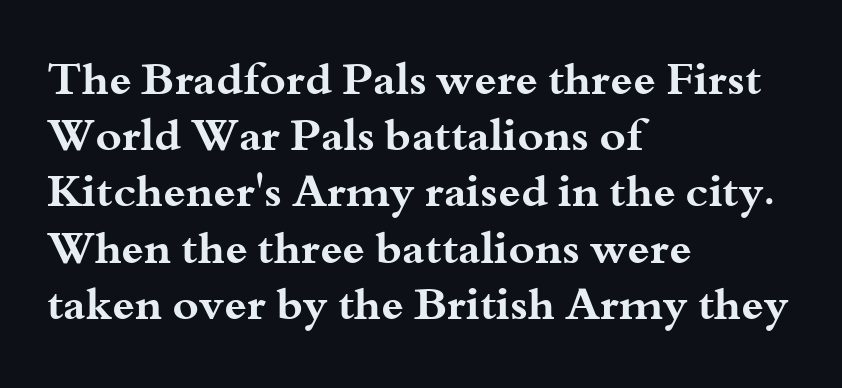
This rendering leaves character spacing at its baseline value. Unlike italic type, these characters show no tilt at all. Stroke thickness is high; the sample reads as a true bold. Caption: multi-line text, flush left, ragged right. The area under the type is left untouched.
